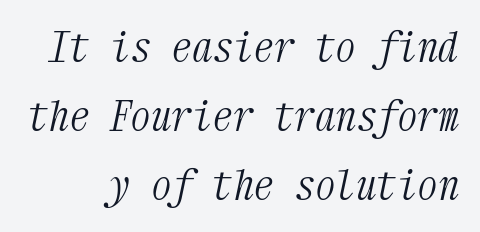
The image shows 41 px light, condensed serif type, italic (leaning right), monospaced; set normal line spacing (1.68x), normal letter spacing, not underlined; medium stroke contrast and a medium x-height.
